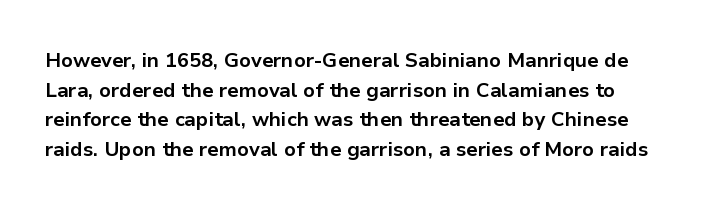
Q: Is the text bold? A: Yes.
Q: Is the text italic (slanted)? A: No, it is upright.
Q: Is the text underlined? A: No.
Q: Is the spacing between letters normal or unusually wide? A: Normal.
Q: Is the spacing between lines tight, normal or loose? A: Normal.
